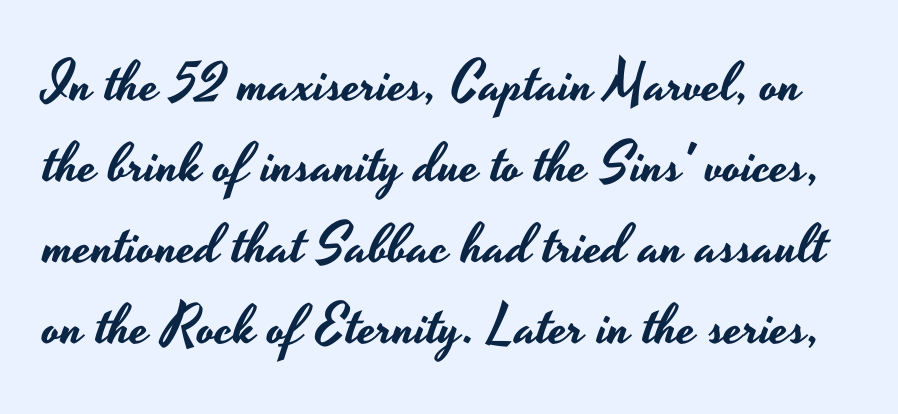
The image shows 55 px wide sans-serif type; set normal line spacing (1.47x), normal letter spacing, not underlined; low stroke contrast and a small x-height.
